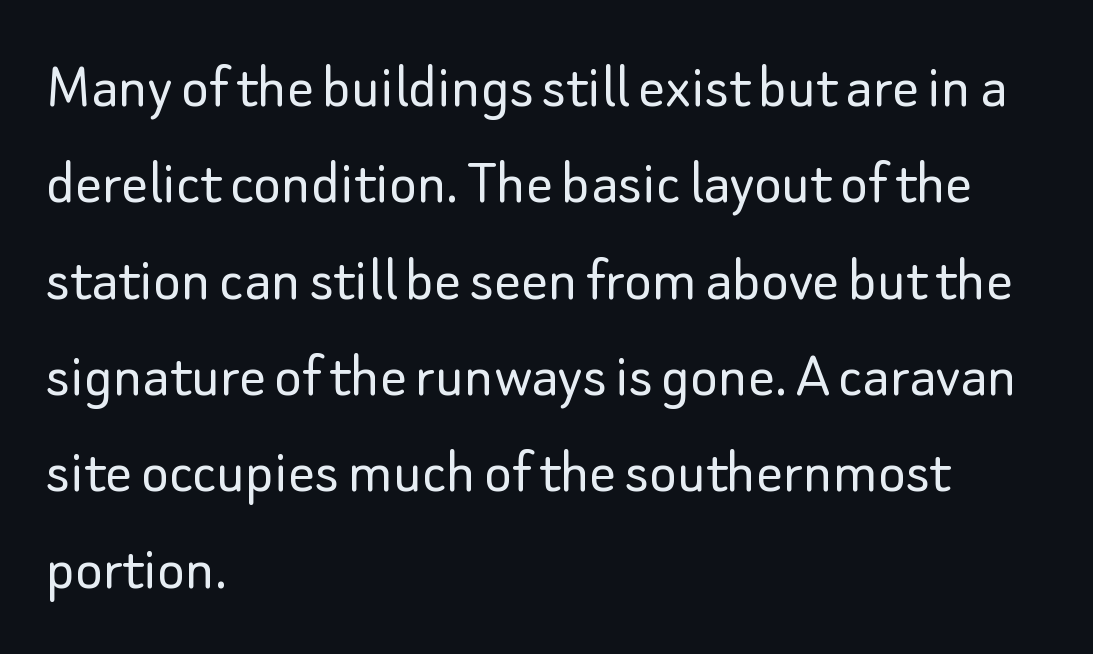
{"serif": "no", "italic": "no", "bold": "no", "weight": "light", "width": "normal", "stroke_contrast": "low", "x_height": "small", "monospaced": "no", "underline": "no", "align": "left", "line_spacing": "normal", "line_spacing_ratio": 1.46, "letter_spacing": "normal", "letter_spacing_em": 0.0, "glyph_px": 66}
